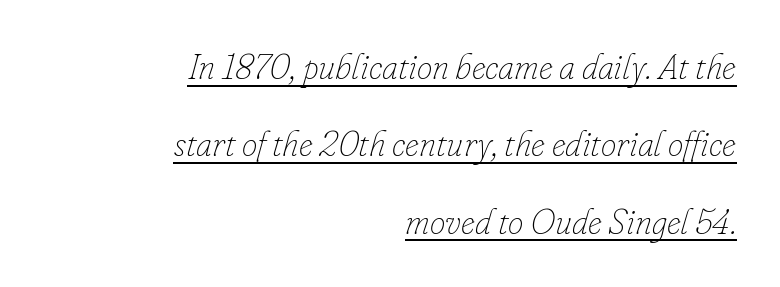
The image shows 35 px thin type, italic (leaning right); set right-aligned, loose line spacing (2.21x), normal letter spacing, underlined; low stroke contrast and a small x-height.
